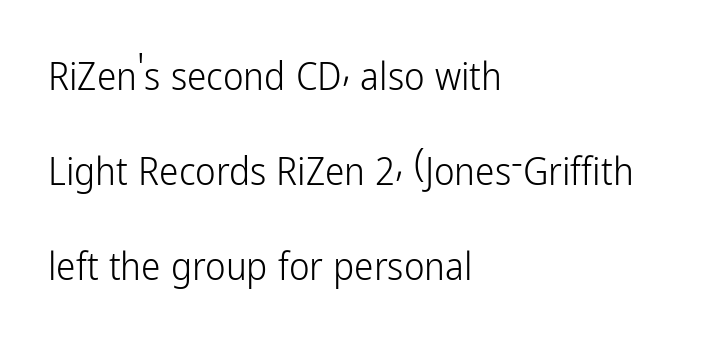
The image shows 39 px light, condensed sans-serif type, upright; set left-aligned, loose line spacing (2.44x), normal letter spacing, not underlined; low stroke contrast and a medium x-height.
